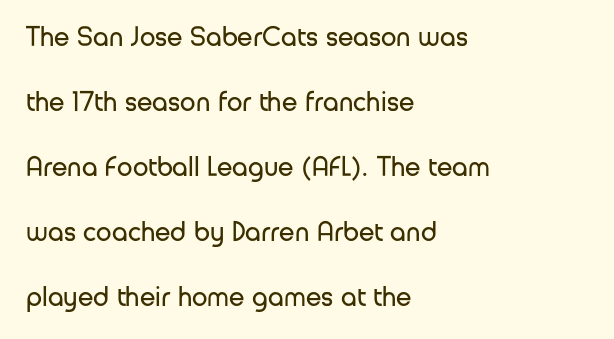
{"serif": "no", "italic": "no", "bold": "no", "weight": "regular", "width": "normal", "stroke_contrast": "low", "x_height": "medium", "monospaced": "no", "underline": "no", "align": "left", "line_spacing": "loose", "line_spacing_ratio": 2.32, "letter_spacing": "normal", "letter_spacing_em": 0.0, "glyph_px": 28}
